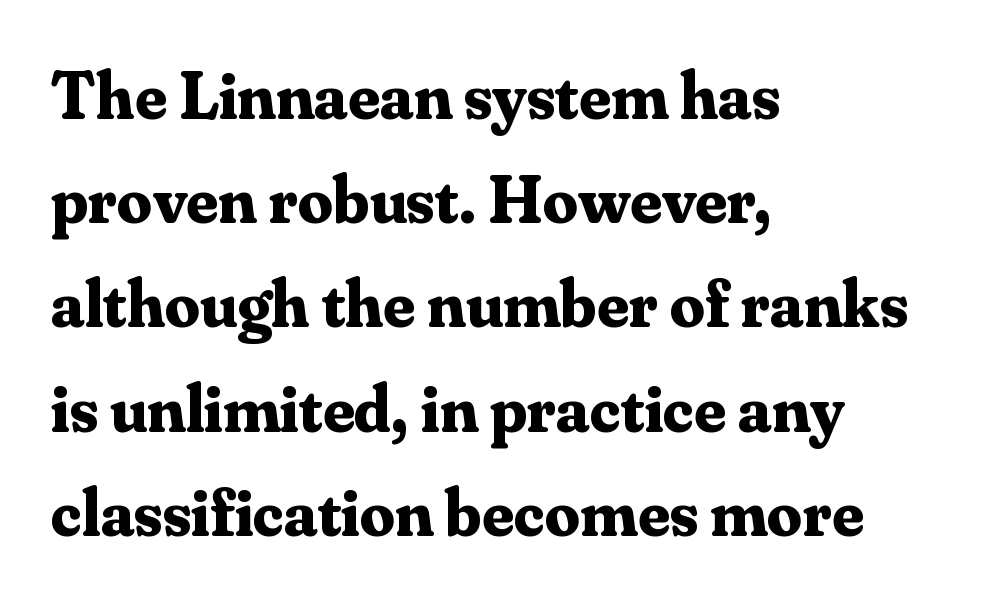
{"serif": "yes", "italic": "no", "bold": "yes", "weight": "bold", "width": "normal", "stroke_contrast": "medium", "x_height": "small", "monospaced": "no", "underline": "no", "align": "left", "line_spacing": "normal", "line_spacing_ratio": 1.51, "letter_spacing": "normal", "letter_spacing_em": 0.0, "glyph_px": 69}
